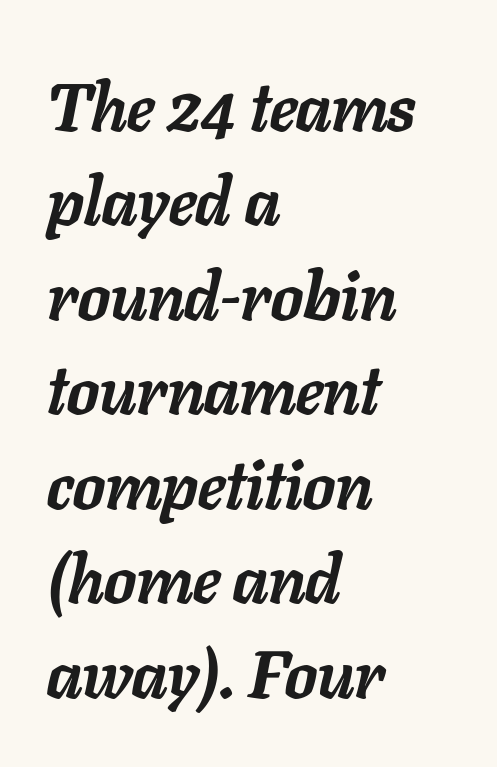
The image shows 67 px semibold type, italic (leaning right); set left-aligned, normal line spacing (1.41x), normal letter spacing, not underlined; low stroke contrast and a medium x-height.
